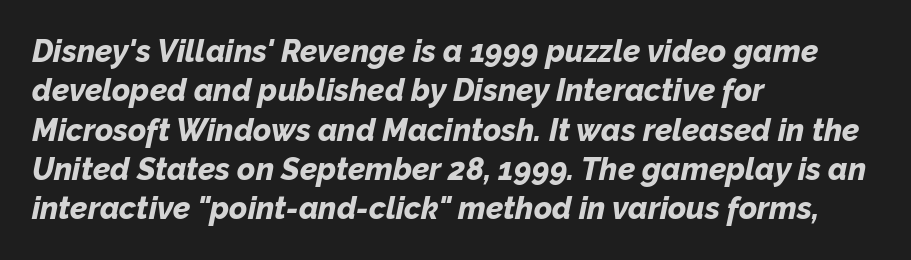
The passage shown has conventional tracking throughout. The typesetting leans heavy: a genuine bold. Looks like regular typesetting: each glyph gets only the width it needs. Characters are canted at an angle relative to the baseline's perpendicular.
